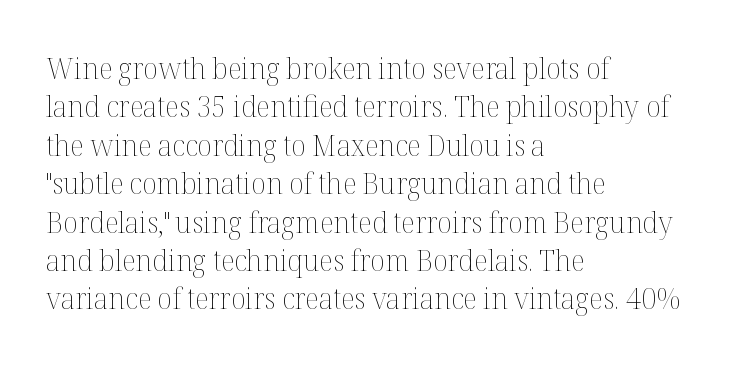
The leading is moderate, giving the passage an even texture. The zone under the glyphs is completely vacant. Is this a fixed-width face? No — the glyphs have proportional, varying widths. A light-to-regular cut is what we see here. This sample uses an upright cut, with every glyph sitting square on the baseline.
